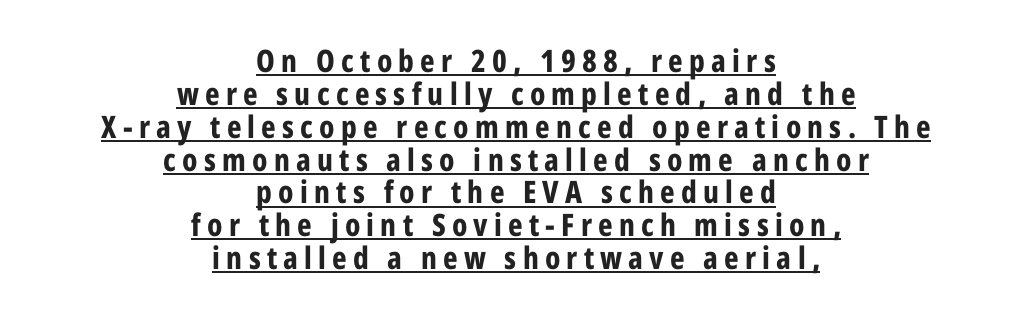
The image shows 31 px bold, condensed sans-serif type, upright; set centered, tight line spacing (1.06x), unusually wide letter spacing (+0.2 em), underlined; low stroke contrast and a medium x-height.
